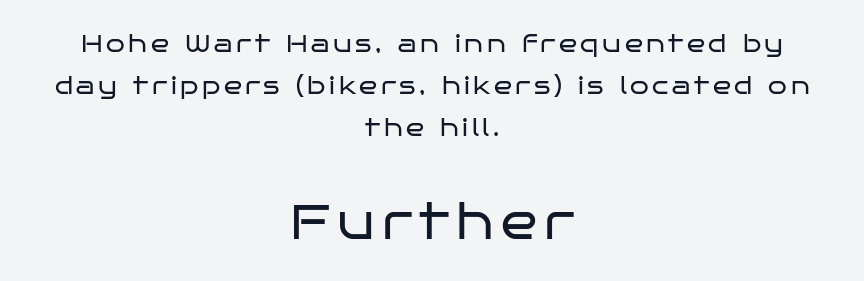
Each stroke keeps to a modest, everyday thickness or less. The space directly below the letters is spotless. Letterform terminals end flat and unadorned throughout the passage. The more generous point size was reserved for the lower chunk.
